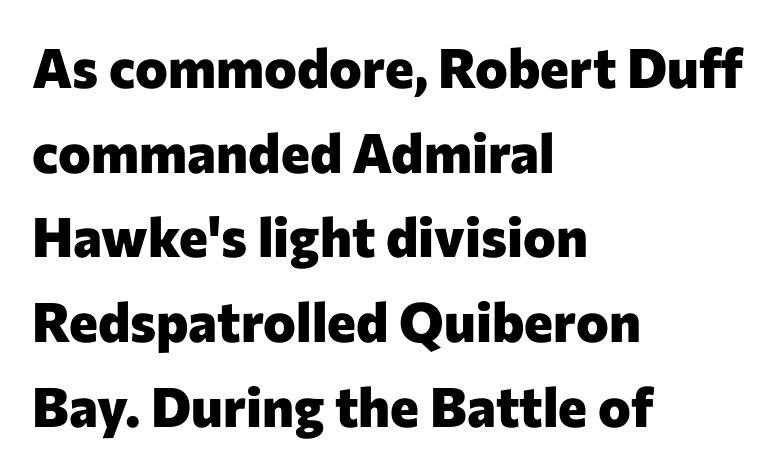
Q: Is the text bold? A: Yes.
Q: Is the text italic (slanted)? A: No, it is upright.
Q: Is the typeface a serif or a sans-serif typeface? A: Sans-serif.
Q: Is the text underlined? A: No.
Q: How is the paragraph aligned? A: Left-aligned.
Q: Is the spacing between letters normal or unusually wide? A: Normal.
Q: Is the spacing between lines tight, normal or loose? A: Normal.
Q: Width (condensed, normal, or wide)? A: Normal.
Q: Stroke contrast? A: Low.
Q: x-height? A: Medium.
Q: Monospaced? A: No.
